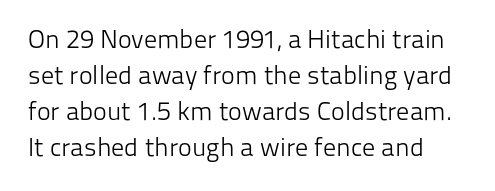
{"italic": "no", "bold": "no", "underline": "no", "line_spacing": "normal", "line_spacing_ratio": 1.38, "letter_spacing": "normal", "letter_spacing_em": 0.0, "glyph_px": 26}
